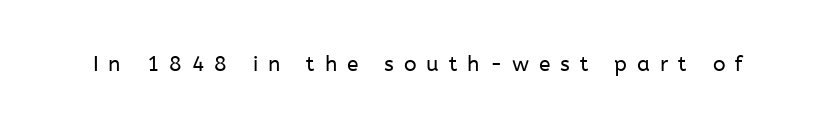
Heaviness? Minimal to ordinary, like unemphasized prose. Glance below the letters and you will spot only blank space. The letters stand upright; this is a roman face. The letters are spread apart with noticeably loose tracking.
